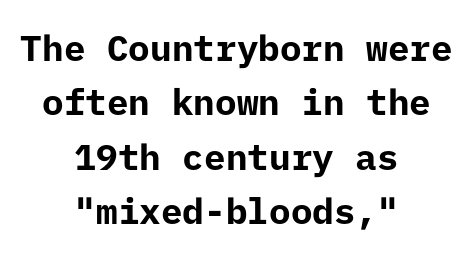
Q: Is the text bold? A: Yes.
Q: Is the text italic (slanted)? A: No, it is upright.
Q: Is the typeface a serif or a sans-serif typeface? A: Sans-serif.
Q: Is the text underlined? A: No.
Q: How is the paragraph aligned? A: Centered.
Q: Is the spacing between letters normal or unusually wide? A: Normal.
Q: Is the spacing between lines tight, normal or loose? A: Normal.
Q: Width (condensed, normal, or wide)? A: Normal.
Q: Stroke contrast? A: Low.
Q: x-height? A: Medium.
